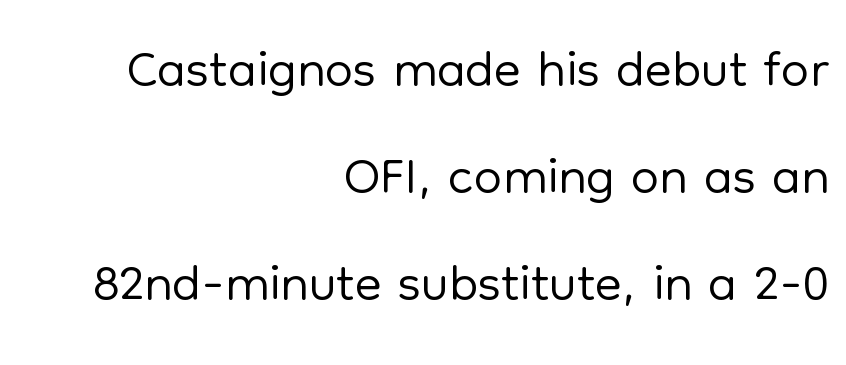
A sans-serif font was chosen for this passage. Whoever set this chose a conventional vertical rhythm. Reading down the block, your eye finds every line finishing at a fixed right position. Each word holds together tightly as a unit, with standard inter-letter gaps. This reads as an unemphasized weight, regular at the heaviest.
